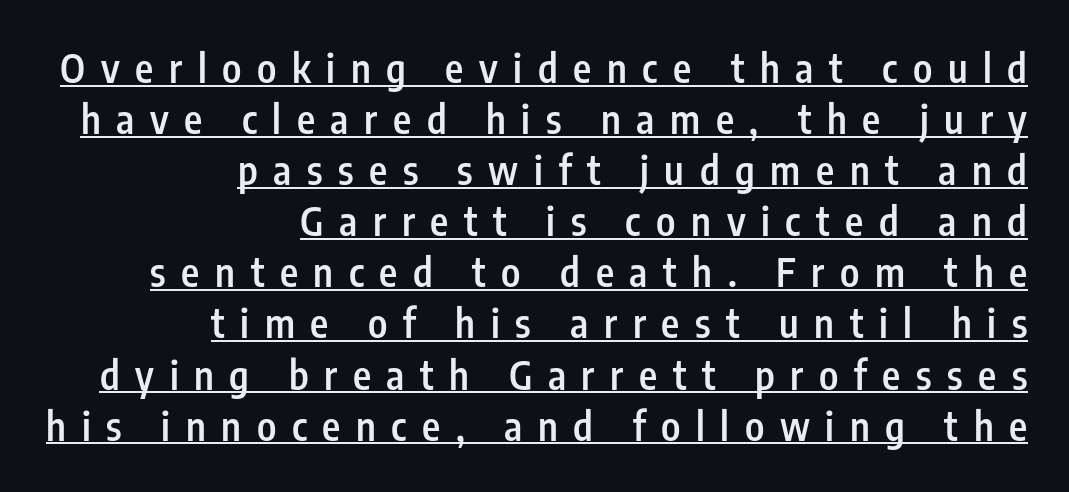
Q: Is the text bold? A: Semi-bold.
Q: Is the text italic (slanted)? A: No, it is upright.
Q: Is the typeface a serif or a sans-serif typeface? A: Sans-serif.
Q: Is the text underlined? A: Yes.
Q: How is the paragraph aligned? A: Right-aligned.
Q: Is the spacing between letters normal or unusually wide? A: Unusually wide.
Q: Is the spacing between lines tight, normal or loose? A: Normal.
Q: Width (condensed, normal, or wide)? A: Condensed.
Q: Stroke contrast? A: Low.
Q: x-height? A: Medium.
Q: Monospaced? A: No.
